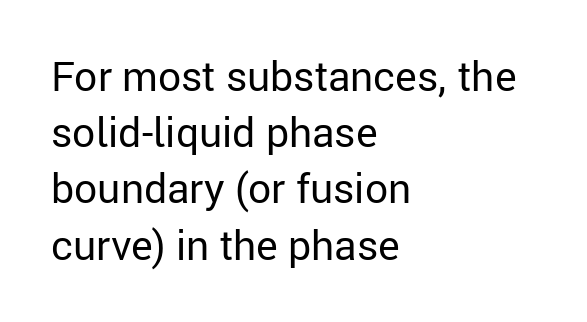
Casual observation: everything's shoved over to the left. The space beneath each line is pristine and unruled. Horizontal bands of white between lines are of average thickness. Check where the strokes stop: nothing finishes them off — pure sans. Does the lettering tilt? It doesn't — this is upright.
